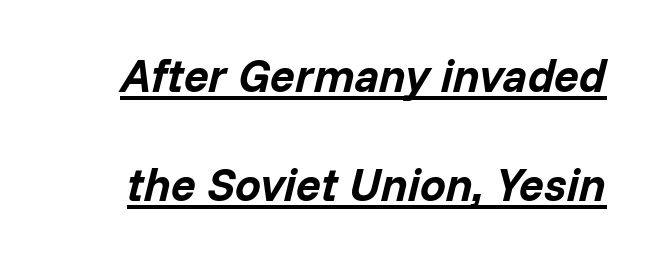
The image shows 46 px bold type, italic (leaning right); set loose line spacing (2.37x), normal letter spacing, underlined; low stroke contrast and a medium x-height.
